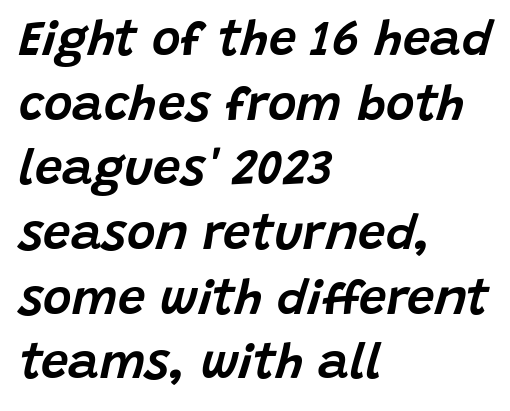
The image shows 49 px text type, italic (leaning right); set left-aligned, normal line spacing (1.32x), normal letter spacing, not underlined; low stroke contrast and a large x-height.
